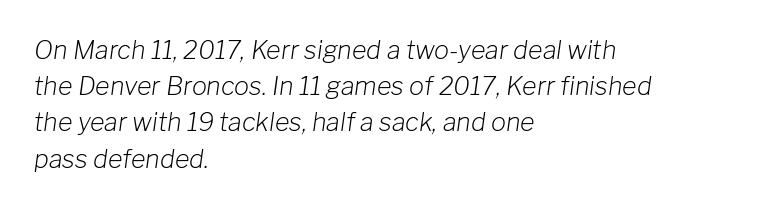
This is oblique type, the kind used for emphasis or titles. Tracking here is standard; glyphs follow each other at the usual distance. Compared with a typical body face, this is equally light or lighter still. The lines are quadded left.
